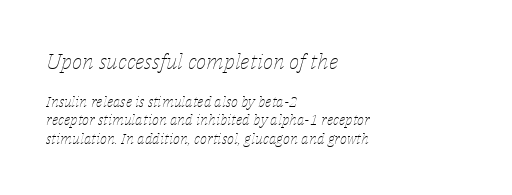
{"italic": "yes", "lean": "right", "slant_degrees": 14, "bold": "no", "underline": "no", "align": "left", "line_spacing_ratio": 1.23, "letter_spacing": "normal", "letter_spacing_em": 0.0, "larger_block": "first", "size_ratio": 1.47, "glyph_px": 22}
